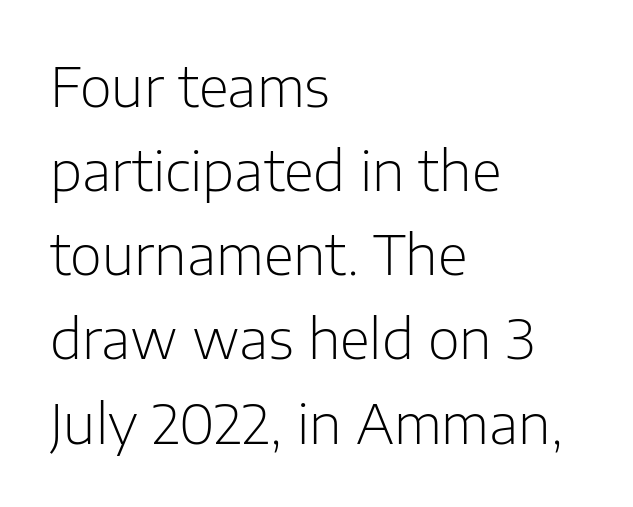
{"serif": "no", "italic": "no", "bold": "no", "weight": "light", "width": "normal", "stroke_contrast": "low", "x_height": "medium", "monospaced": "no", "underline": "no", "align": "left", "line_spacing": "normal", "line_spacing_ratio": 1.53, "letter_spacing": "normal", "letter_spacing_em": 0.0, "glyph_px": 55}
